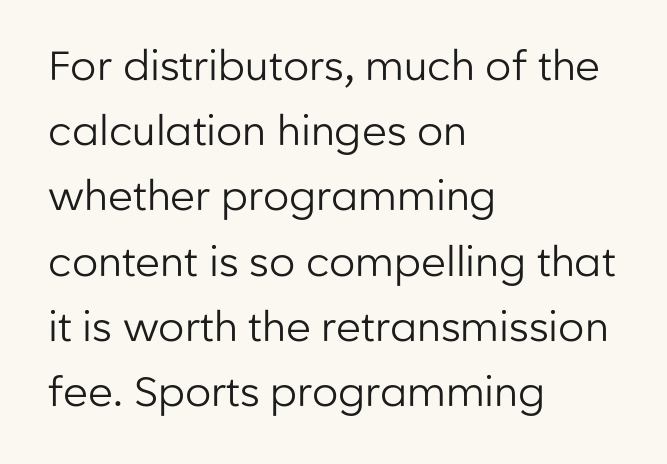
{"serif": "no", "italic": "no", "bold": "no", "weight": "regular", "width": "normal", "stroke_contrast": "low", "x_height": "medium", "monospaced": "no", "underline": "no", "align": "left", "line_spacing": "normal", "line_spacing_ratio": 1.59, "letter_spacing": "normal", "letter_spacing_em": 0.0, "glyph_px": 41}
